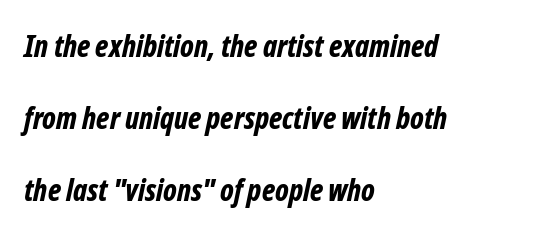
The image shows 30 px bold, condensed type, italic (leaning right); set left-aligned, loose line spacing (2.4x), normal letter spacing, not underlined; low stroke contrast and a medium x-height.
